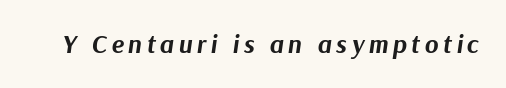
This sample uses an oblique cut, with every glyph tilted off the vertical. Typographic density is high because the face is bold. The passage shown is not underscored anywhere.
